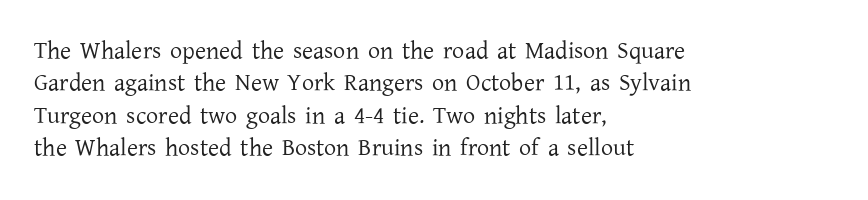
The image shows 24 px text type, upright; set left-aligned, normal line spacing (1.35x), normal letter spacing, not underlined.
